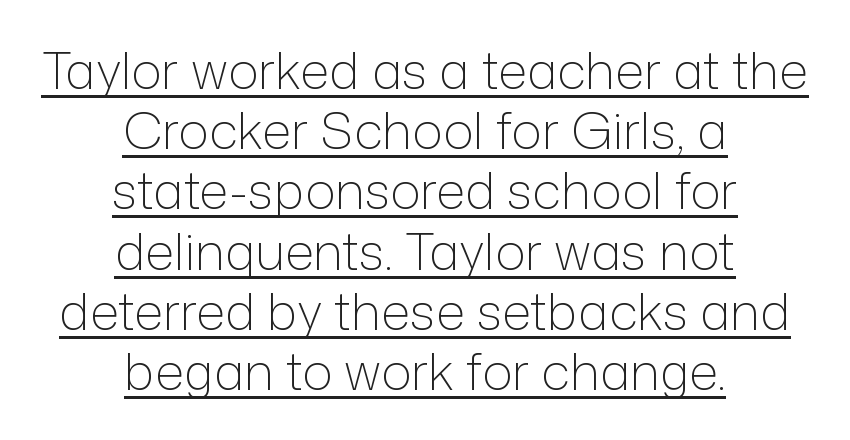
Does the type have serifs? No, each stem ends abruptly. Here the designer chose a conventional face with non-uniform glyph widths. Vertical strokes here are truly vertical. Compared with undecorated copy, this sample adds a rule below the words. Students, note that the glyphs here touch the page at normal intervals. Every row of glyphs is offset so its center matches the block's center.
